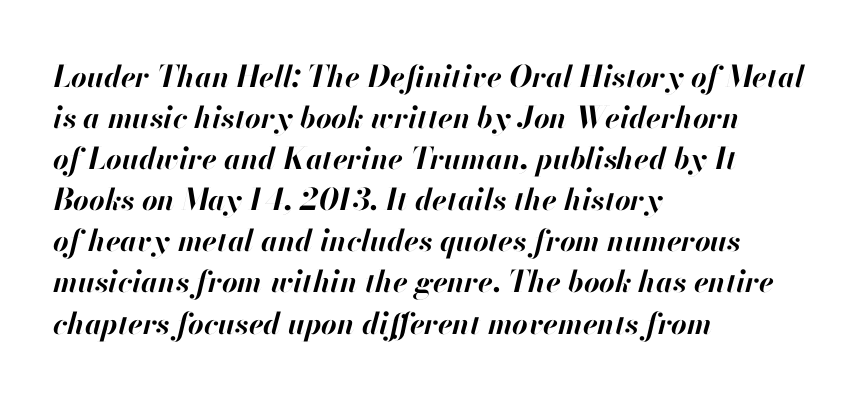
Q: Is the text bold? A: Yes.
Q: Is the text italic (slanted)? A: Yes, it leans right by about 13 degrees.
Q: Is the text underlined? A: No.
Q: How is the paragraph aligned? A: Left-aligned.
Q: Is the spacing between letters normal or unusually wide? A: Normal.
Q: Is the spacing between lines tight, normal or loose? A: Normal.
Q: Width (condensed, normal, or wide)? A: Normal.
Q: Stroke contrast? A: High.
Q: x-height? A: Small.
Q: Monospaced? A: No.
